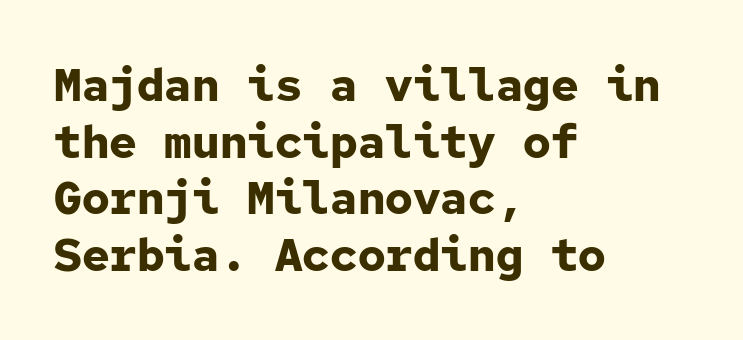
{"serif": "no", "italic": "no", "bold": "yes", "weight": "bold", "width": "normal", "stroke_contrast": "low", "x_height": "medium", "monospaced": "yes", "underline": "no", "align": "left", "line_spacing_ratio": 1.23, "letter_spacing": "normal", "letter_spacing_em": 0.0, "glyph_px": 46}
